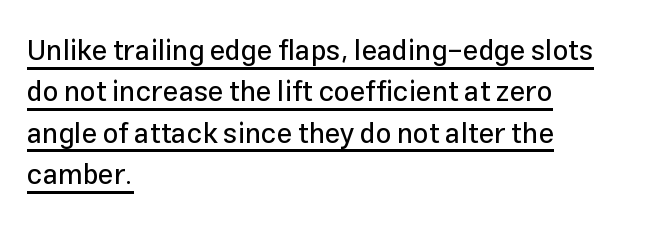
Q: Is the text italic (slanted)? A: No, it is upright.
Q: Is the typeface a serif or a sans-serif typeface? A: Sans-serif.
Q: Is the text underlined? A: Yes.
Q: How is the paragraph aligned? A: Left-aligned.
Q: Is the spacing between letters normal or unusually wide? A: Normal.
Q: Is the spacing between lines tight, normal or loose? A: Normal.
Q: Width (condensed, normal, or wide)? A: Normal.
Q: Stroke contrast? A: Low.
Q: x-height? A: Medium.
Q: Monospaced? A: No.
